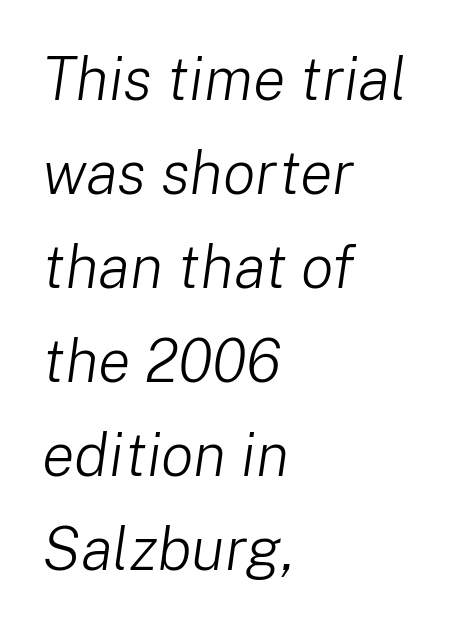
{"italic": "yes", "lean": "right", "slant_degrees": 8, "bold": "no", "weight": "light", "width": "normal", "stroke_contrast": "low", "x_height": "medium", "monospaced": "no", "underline": "no", "align": "left", "line_spacing": "normal", "line_spacing_ratio": 1.54, "letter_spacing": "normal", "letter_spacing_em": 0.0, "glyph_px": 61}
